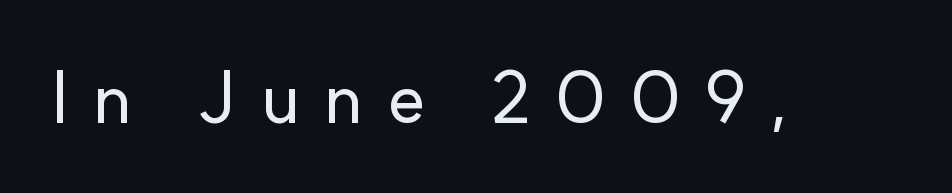
{"serif": "no", "italic": "no", "width": "normal", "stroke_contrast": "low", "x_height": "small", "monospaced": "no", "underline": "no", "letter_spacing": "wide", "letter_spacing_em": 0.33, "glyph_px": 72}
